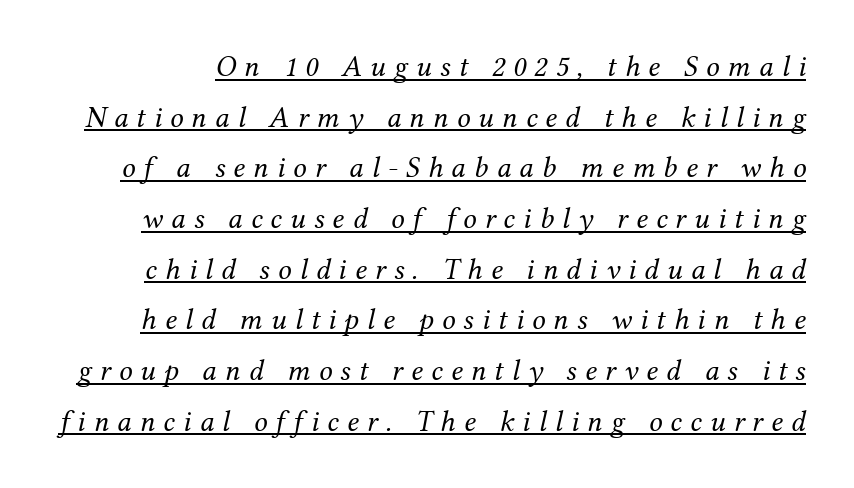
To sum up the face: it has serifs. Is this a fixed-width face? No — the glyphs have proportional, varying widths. The passage shown is not bold in any degree. Students, observe the line beneath the letters — that is underlining. Yep, that's italic — everything's leaning. You could only call the tracking loose — the letters float apart.
